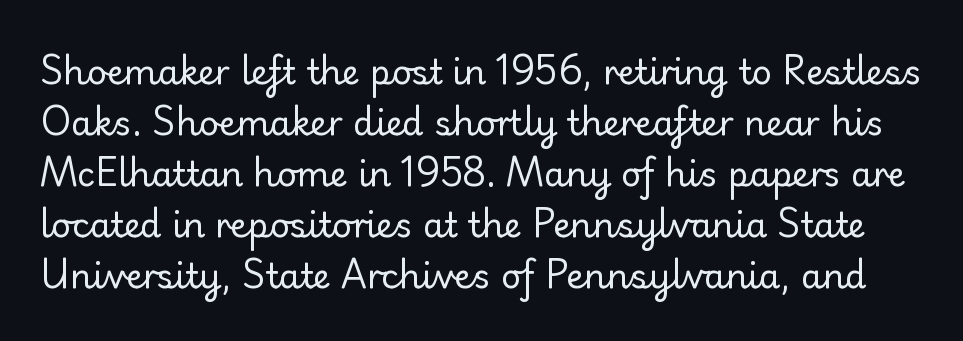
Q: Is the text bold? A: No.
Q: Is the text italic (slanted)? A: No, it is upright.
Q: Is the typeface a serif or a sans-serif typeface? A: Sans-serif.
Q: Is the text underlined? A: No.
Q: Is the spacing between letters normal or unusually wide? A: Normal.
Q: Is the spacing between lines tight, normal or loose? A: Normal.
Q: Width (condensed, normal, or wide)? A: Normal.
Q: Stroke contrast? A: Low.
Q: x-height? A: Small.
Q: Monospaced? A: No.
